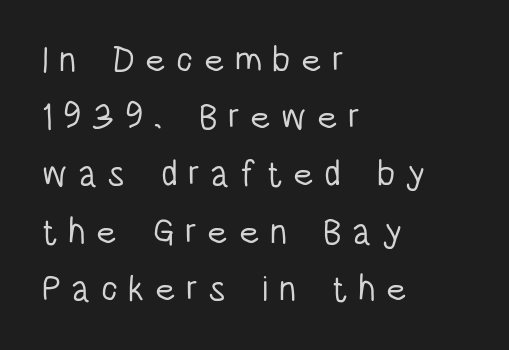
{"serif": "no", "italic": "no", "bold": "no", "weight": "light", "width": "condensed", "stroke_contrast": "low", "x_height": "large", "monospaced": "no", "underline": "no", "align": "left", "line_spacing": "normal", "line_spacing_ratio": 1.59, "letter_spacing": "wide", "letter_spacing_em": 0.28, "glyph_px": 36}
